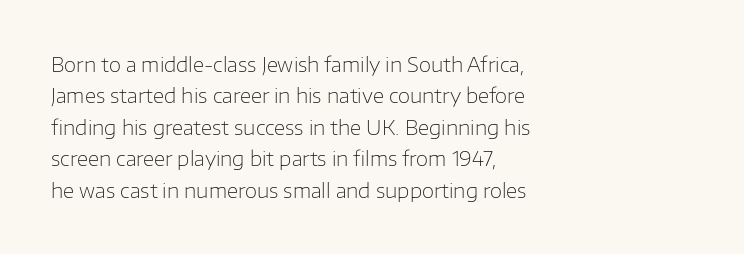
Line spacing here is normal. A typesetter would mark this as roman, not italic. The specimen omits any rule beneath the text block's lines. The rag falls on the right side of this text block. The characters are drawn with everyday or finer stroke widths.
